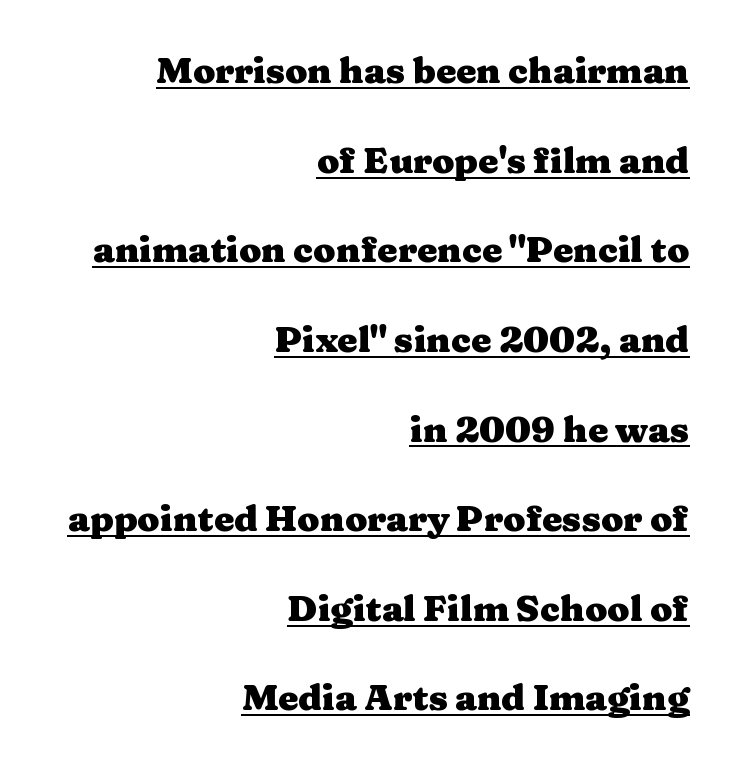
The image shows 36 px heavy, wide serif type, upright; set right-aligned, loose line spacing (2.49x), normal letter spacing, underlined; medium stroke contrast and a medium x-height.
